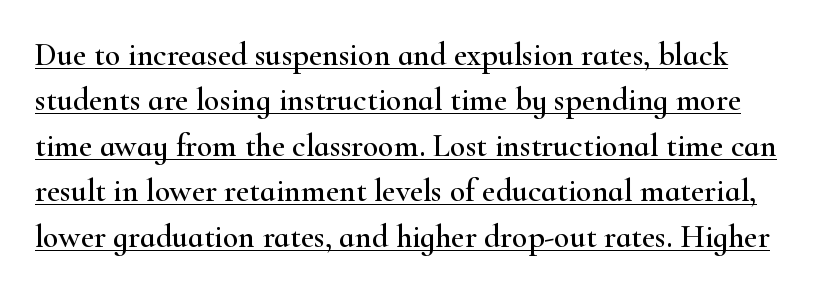
Evenly set lines give the paragraph a standard silhouette. The letters advance in unequal steps, a hallmark of proportional type. What stands out about the letter spacing? Nothing — it is the standard amount. Note: serifs present on the glyphs. Do the letters lean? They stand straight. Like a heading marked for emphasis, these lines bear an underscore.
